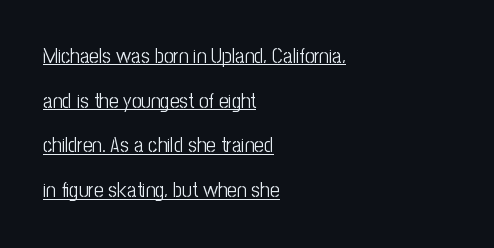
Q: Is the text bold? A: No.
Q: Is the text italic (slanted)? A: No, it is upright.
Q: Is the text underlined? A: Yes.
Q: How is the paragraph aligned? A: Left-aligned.
Q: Is the spacing between letters normal or unusually wide? A: Normal.
Q: Is the spacing between lines tight, normal or loose? A: Loose.
